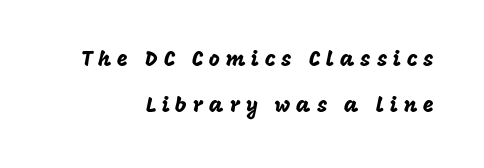
The image shows 21 px text type; set right-aligned, loose line spacing (2.17x), unusually wide letter spacing (+0.27 em), not underlined.
